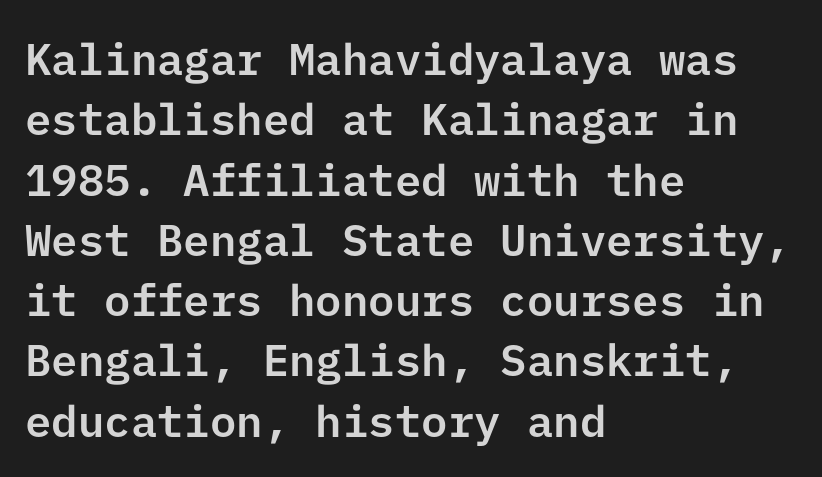
The image shows 44 px sans-serif type, upright; set left-aligned, normal line spacing (1.37x), normal letter spacing, not underlined; low stroke contrast and a medium x-height.
